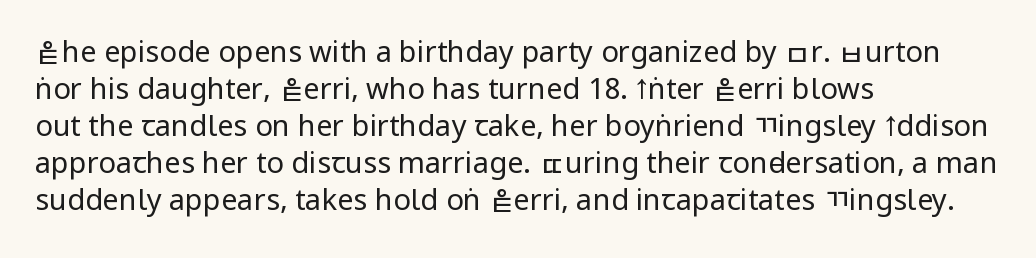
Q: Is the text bold? A: No.
Q: Is the text italic (slanted)? A: No, it is upright.
Q: Is the typeface a serif or a sans-serif typeface? A: Sans-serif.
Q: Is the text underlined? A: No.
Q: How is the paragraph aligned? A: Left-aligned.
Q: Is the spacing between letters normal or unusually wide? A: Normal.
Q: Is the spacing between lines tight, normal or loose? A: Normal.
Q: Width (condensed, normal, or wide)? A: Condensed.
Q: Stroke contrast? A: Low.
